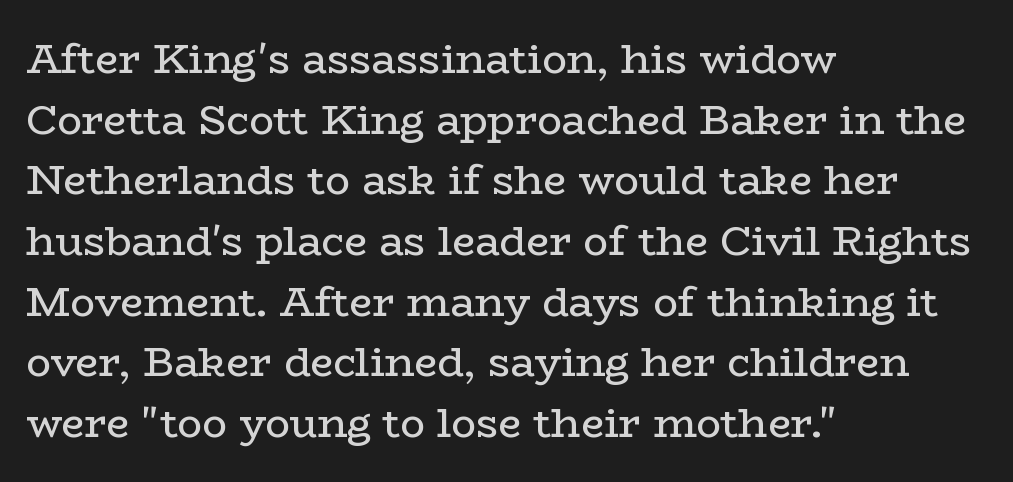
The image shows 41 px regular-weight, wide serif type, upright; set left-aligned, normal line spacing (1.48x), normal letter spacing, not underlined; low stroke contrast and a medium x-height.
